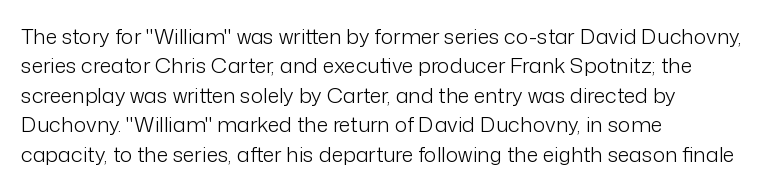
The image shows 21 px text type, upright; set left-aligned, normal line spacing (1.4x), normal letter spacing, not underlined.
